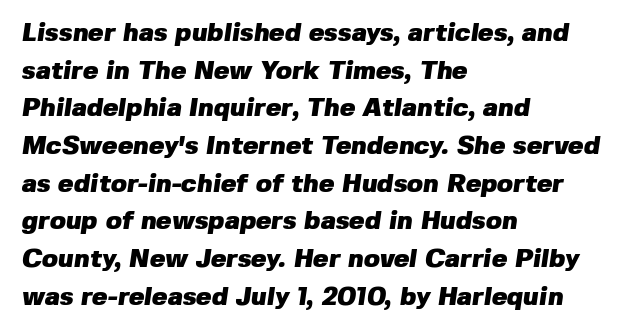
{"bold": "yes", "underline": "no", "align": "left", "line_spacing": "normal", "line_spacing_ratio": 1.45, "letter_spacing": "normal", "letter_spacing_em": 0.0, "glyph_px": 26}
